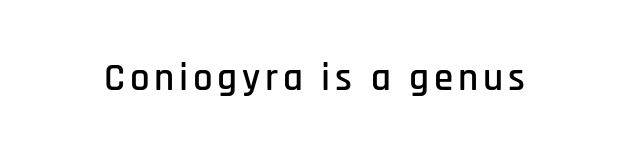
{"serif": "no", "italic": "no", "width": "condensed", "stroke_contrast": "low", "x_height": "large", "monospaced": "no", "underline": "no", "glyph_px": 39}
